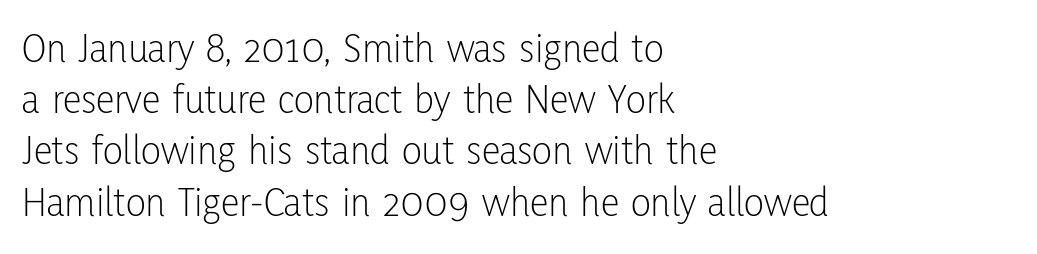
The image shows 42 px light, condensed sans-serif type, upright; set left-aligned, line spacing 1.22x, normal letter spacing, not underlined; low stroke contrast and a medium x-height.
